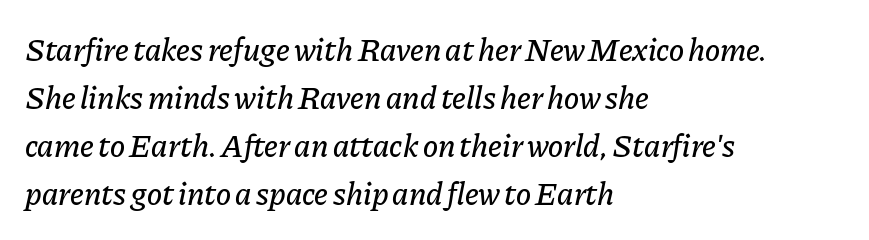
{"italic": "yes", "lean": "right", "slant_degrees": 11, "width": "normal", "stroke_contrast": "low", "x_height": "medium", "monospaced": "no", "underline": "no", "align": "left", "line_spacing": "normal", "line_spacing_ratio": 1.5, "letter_spacing": "normal", "letter_spacing_em": 0.0, "glyph_px": 32}
